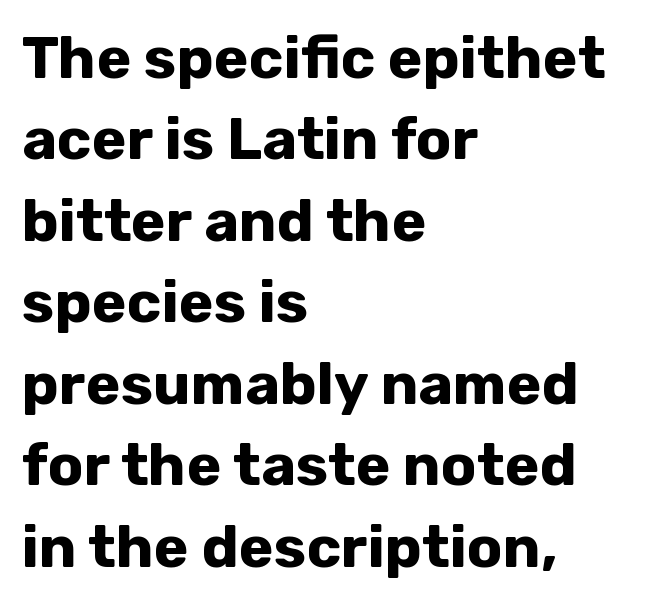
Q: Is the text bold? A: Yes.
Q: Is the text italic (slanted)? A: No, it is upright.
Q: Is the typeface a serif or a sans-serif typeface? A: Sans-serif.
Q: Is the text underlined? A: No.
Q: How is the paragraph aligned? A: Left-aligned.
Q: Is the spacing between letters normal or unusually wide? A: Normal.
Q: Is the spacing between lines tight, normal or loose? A: Normal.
Q: Width (condensed, normal, or wide)? A: Normal.
Q: Stroke contrast? A: Low.
Q: x-height? A: Medium.
Q: Monospaced? A: No.
